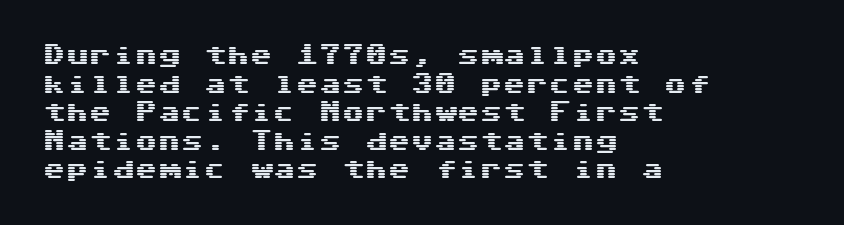
Each line starts at the same left margin while the right side varies. This sample uses plain, unmodified letter spacing. Only glyphs here, with clear space below each row. The letters stand upright; this is a roman face.
